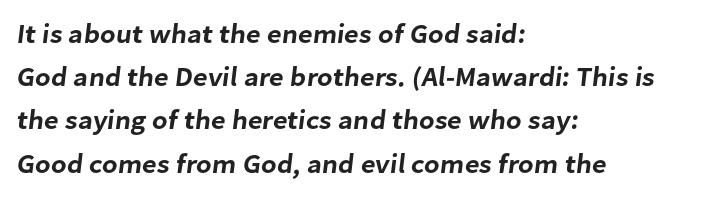
The image shows 27 px text type; set left-aligned, normal line spacing (1.6x), normal letter spacing, not underlined.
